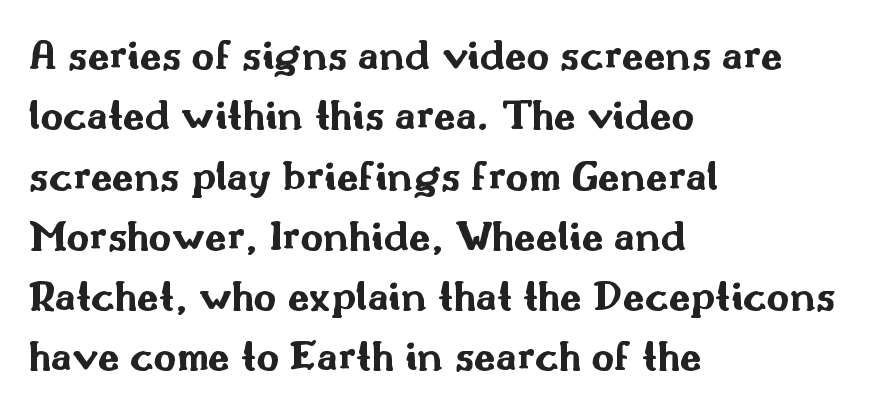
The image shows 44 px bold, wide sans-serif type, upright; set left-aligned, normal line spacing (1.37x), normal letter spacing, not underlined; medium stroke contrast and a small x-height.
